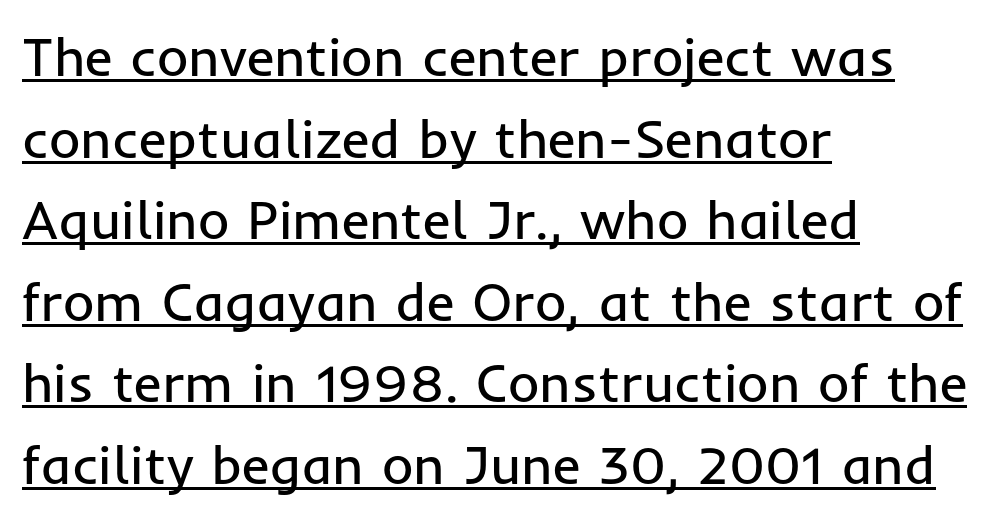
Evenly set lines give the paragraph a standard silhouette. Students, note that the glyphs here touch the page at normal intervals. Emphasis is given by a line drawn under the lettering. Think of a printed novel: that variable character pitch is what you see here. The axis of the letterforms is exactly vertical. Short and long lines alike share a common starting point at left.
